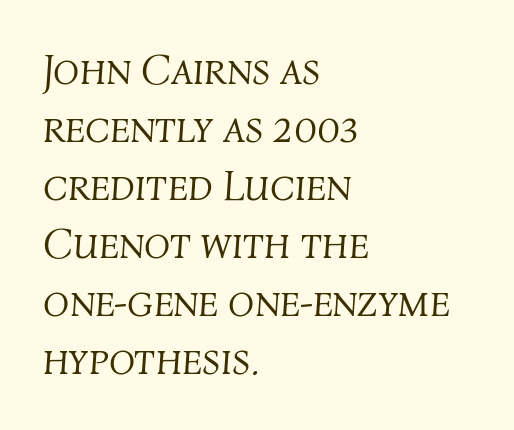
Q: Is the text bold? A: No.
Q: Is the text italic (slanted)? A: Yes, it leans right by about 4 degrees.
Q: Is the text underlined? A: No.
Q: How is the paragraph aligned? A: Left-aligned.
Q: Is the spacing between letters normal or unusually wide? A: Normal.
Q: Is the spacing between lines tight, normal or loose? A: Normal.
Q: Width (condensed, normal, or wide)? A: Normal.
Q: Stroke contrast? A: Medium.
Q: x-height? A: Medium.
Q: Monospaced? A: No.
